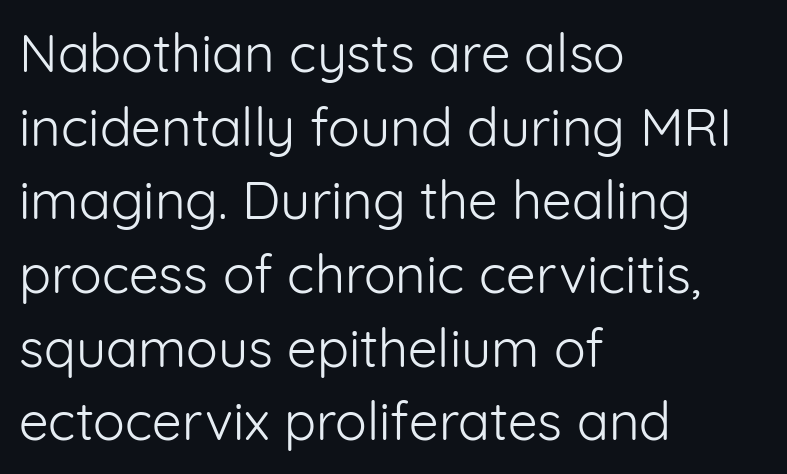
{"serif": "no", "italic": "no", "bold": "no", "weight": "light", "width": "normal", "stroke_contrast": "low", "x_height": "medium", "monospaced": "no", "underline": "no", "align": "left", "line_spacing": "normal", "line_spacing_ratio": 1.39, "letter_spacing": "normal", "letter_spacing_em": 0.0, "glyph_px": 53}
